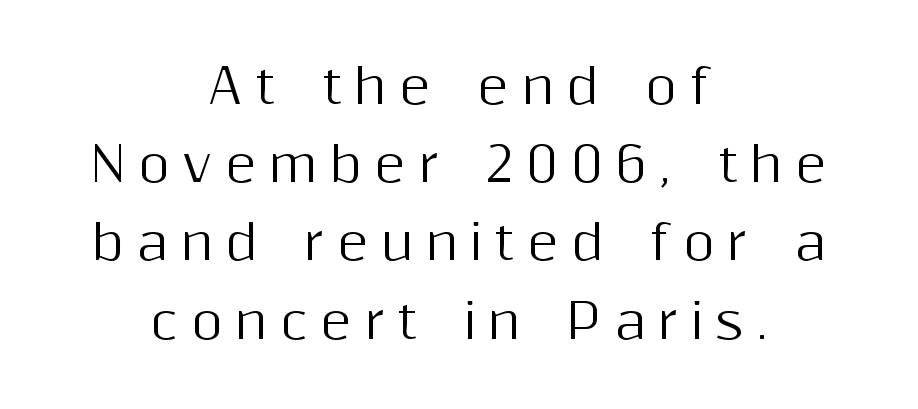
{"serif": "no", "italic": "no", "width": "normal", "stroke_contrast": "medium", "x_height": "medium", "monospaced": "no", "underline": "no", "align": "center", "line_spacing": "normal", "line_spacing_ratio": 1.63, "letter_spacing": "wide", "letter_spacing_em": 0.26, "glyph_px": 48}
